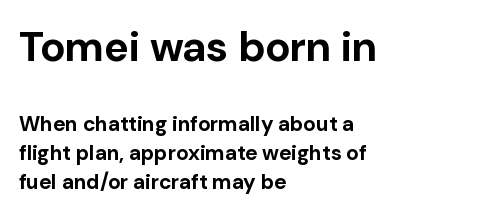
Each letter keeps its own natural width here, so spacing adapts to shape. Does the lettering tilt? It doesn't — this is upright. Compared with a centered layout, this one pins lines to the left instead. Leading matches the norm, producing a regular column. Of the two passages, the one on top uses the larger point size.
